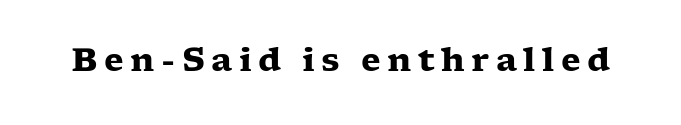
The image shows 32 px heavy, wide serif type, upright; set unusually wide letter spacing (+0.2 em), not underlined; low stroke contrast and a medium x-height.
